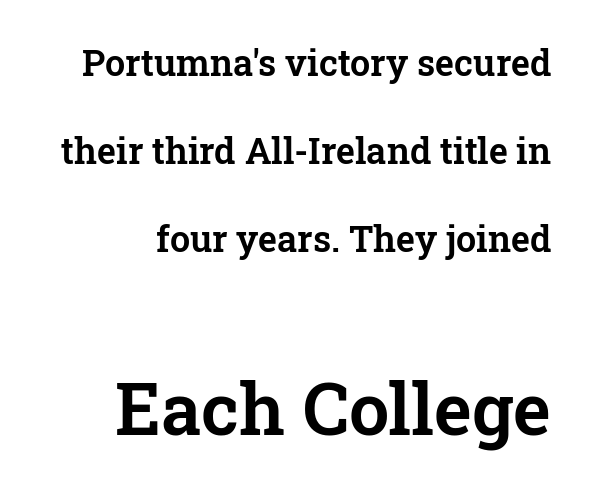
Q: Is the text italic (slanted)? A: No, it is upright.
Q: Is the typeface a serif or a sans-serif typeface? A: Serif.
Q: Is the text underlined? A: No.
Q: Is the spacing between letters normal or unusually wide? A: Normal.
Q: Is the spacing between lines tight, normal or loose? A: Loose.
Q: Which block of text is set in a larger size, the first (top) or the second (bottom)? A: The second (bottom) one.
Q: Width (condensed, normal, or wide)? A: Normal.
Q: Stroke contrast? A: Low.
Q: x-height? A: Medium.
Q: Monospaced? A: No.
